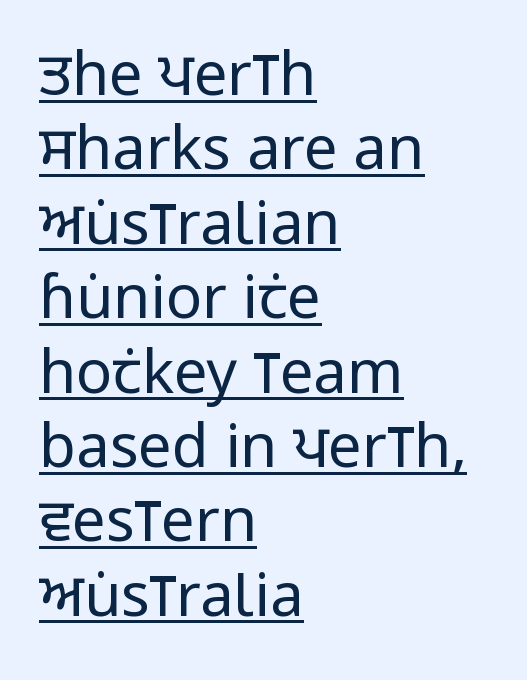
The face used here appears with an underline applied. The weight would be labelled regular, book, light, or lighter still. The type family on display is of the sans-serif kind. Do the characters align in a grid? No, the font is proportional. Casual observation: everything's shoved over to the left.
